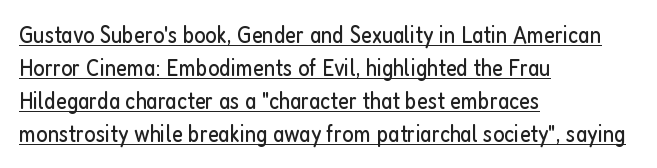
The image shows 24 px text type, upright; set left-aligned, normal line spacing (1.38x), normal letter spacing, underlined.
